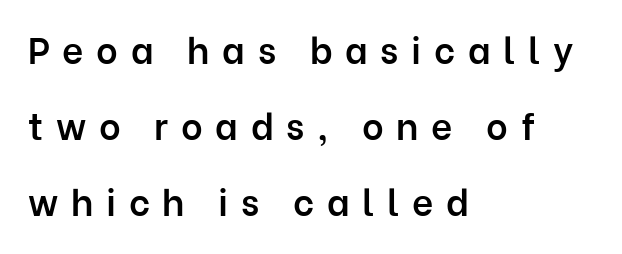
Q: Is the text bold? A: Semi-bold.
Q: Is the text italic (slanted)? A: No, it is upright.
Q: Is the typeface a serif or a sans-serif typeface? A: Sans-serif.
Q: Is the text underlined? A: No.
Q: How is the paragraph aligned? A: Left-aligned.
Q: Is the spacing between letters normal or unusually wide? A: Unusually wide.
Q: Is the spacing between lines tight, normal or loose? A: Loose.
Q: Width (condensed, normal, or wide)? A: Normal.
Q: Stroke contrast? A: Low.
Q: x-height? A: Medium.
Q: Monospaced? A: No.
